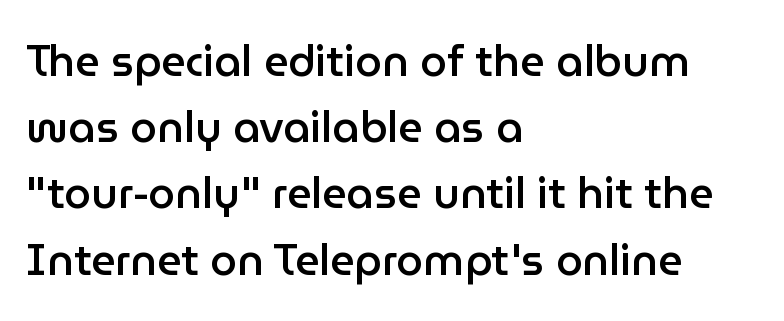
The letters sit at their default tracking, neither squeezed nor spread. Character widths vary here, with narrow letters taking less room than wide ones. This is moderately heavy type, rendered in semibold. Short and long lines alike share a common starting point at left. Lines of text with bare space underneath.
